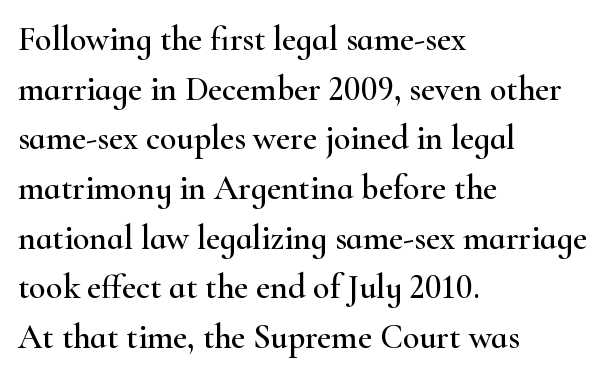
Short note: letters normally spaced. The letters stand upright; this is a roman face. Horizontal bands of white between lines are of average thickness. Do the characters align in a grid? No, the font is proportional. The characters display serif detailing at their extremities.
